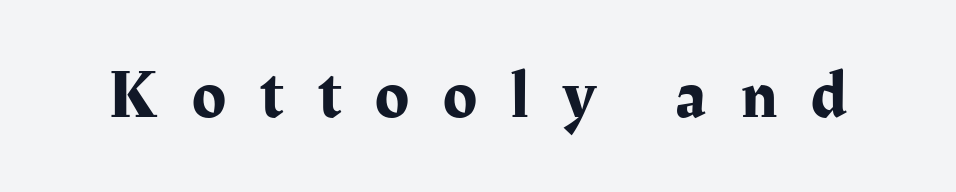
Q: Is the text italic (slanted)? A: No, it is upright.
Q: Is the typeface a serif or a sans-serif typeface? A: Serif.
Q: Is the text underlined? A: No.
Q: Is the spacing between letters normal or unusually wide? A: Unusually wide.
Q: Width (condensed, normal, or wide)? A: Normal.
Q: Stroke contrast? A: Medium.
Q: x-height? A: Medium.
Q: Monospaced? A: No.
